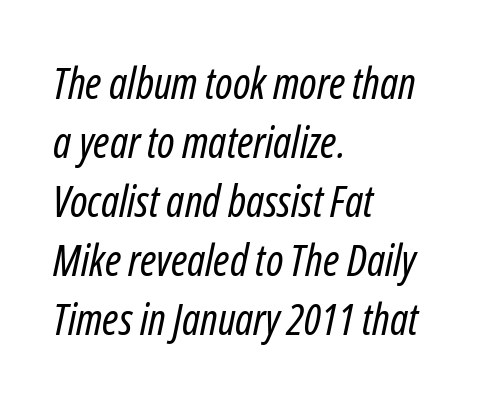
The face used here is rendered with its standard letterfit. This sample has the flowing, uneven cadence of proportional lettering. Compared with typical paragraphs, the rows here are spaced about the same. A student would call this left alignment; a typographer would say flush left, rag right.
